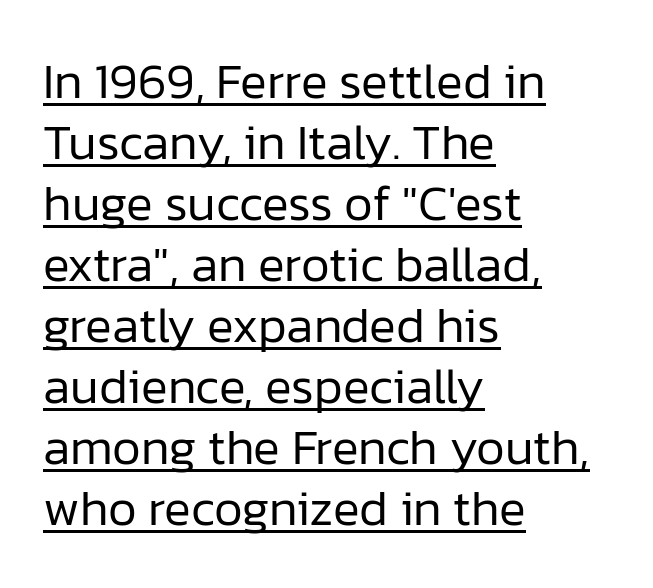
Q: Is the text bold? A: No.
Q: Is the text italic (slanted)? A: No, it is upright.
Q: Is the typeface a serif or a sans-serif typeface? A: Sans-serif.
Q: Is the text underlined? A: Yes.
Q: How is the paragraph aligned? A: Left-aligned.
Q: Is the spacing between letters normal or unusually wide? A: Normal.
Q: Width (condensed, normal, or wide)? A: Normal.
Q: Stroke contrast? A: Low.
Q: x-height? A: Medium.
Q: Monospaced? A: No.
